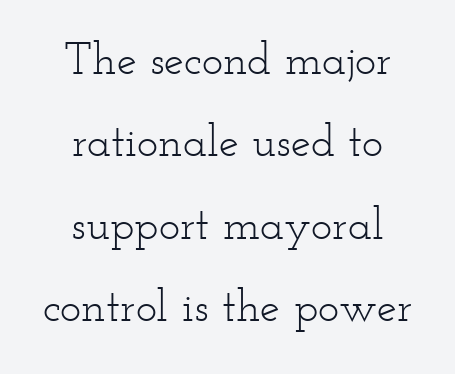
{"serif": "yes", "italic": "no", "bold": "no", "weight": "light", "width": "wide", "stroke_contrast": "low", "x_height": "small", "monospaced": "no", "underline": "no", "align": "center", "line_spacing_ratio": 1.83, "letter_spacing": "normal", "letter_spacing_em": 0.0, "glyph_px": 45}
